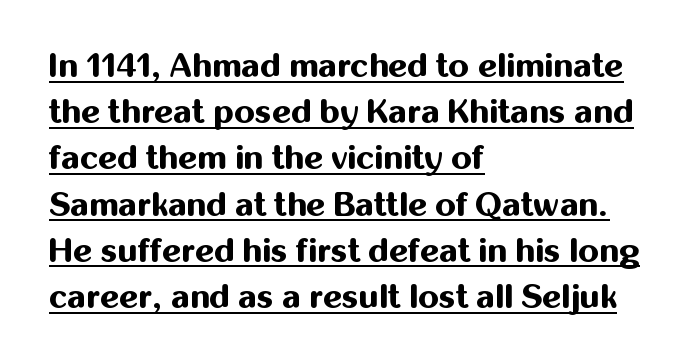
{"serif": "no", "italic": "no", "bold": "yes", "weight": "bold", "width": "normal", "stroke_contrast": "medium", "x_height": "medium", "monospaced": "no", "underline": "yes", "align": "left", "line_spacing": "normal", "line_spacing_ratio": 1.4, "letter_spacing": "normal", "letter_spacing_em": 0.0, "glyph_px": 33}
